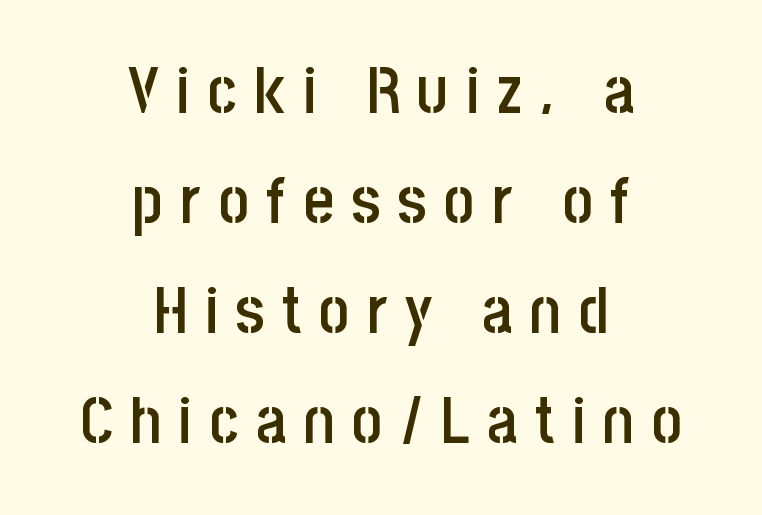
The image shows 65 px semibold, condensed sans-serif type, upright; set centered, normal line spacing (1.69x), unusually wide letter spacing (+0.27 em), not underlined; low stroke contrast and a large x-height.
